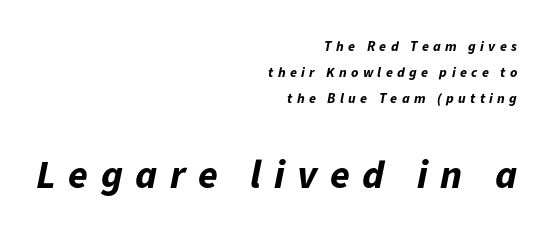
{"italic": "yes", "lean": "right", "slant_degrees": 11, "bold": "yes", "weight": "bold", "width": "normal", "stroke_contrast": "low", "x_height": "medium", "monospaced": "no", "underline": "no", "align": "right", "line_spacing_ratio": 1.87, "letter_spacing": "wide", "letter_spacing_em": 0.31, "larger_block": "second", "size_ratio": 2.86, "glyph_px": 40}
